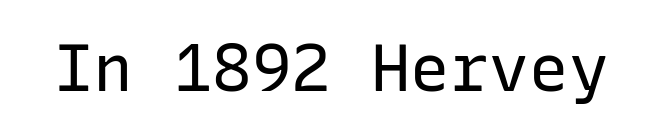
Q: Is the text bold? A: No.
Q: Is the text italic (slanted)? A: No, it is upright.
Q: Is the typeface a serif or a sans-serif typeface? A: Sans-serif.
Q: Is the text underlined? A: No.
Q: Is the spacing between letters normal or unusually wide? A: Normal.
Q: Width (condensed, normal, or wide)? A: Normal.
Q: Stroke contrast? A: Low.
Q: x-height? A: Medium.
Q: Monospaced? A: Yes.
